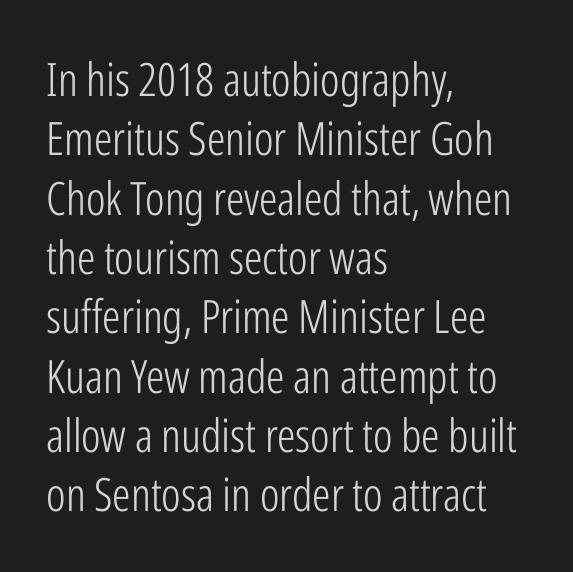
The image shows 46 px light, condensed sans-serif type, upright; set left-aligned, normal line spacing (1.29x), normal letter spacing, not underlined; low stroke contrast and a medium x-height.
